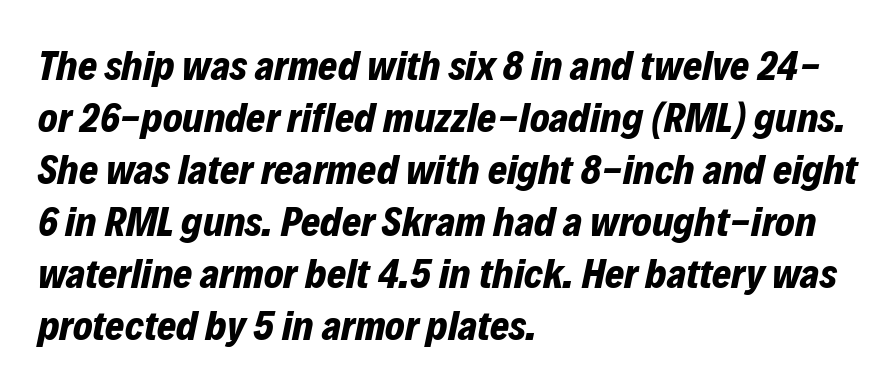
Q: Is the text bold? A: Yes.
Q: Is the text italic (slanted)? A: Yes, it leans right by about 12 degrees.
Q: Is the text underlined? A: No.
Q: How is the paragraph aligned? A: Left-aligned.
Q: Is the spacing between letters normal or unusually wide? A: Normal.
Q: Is the spacing between lines tight, normal or loose? A: Normal.
Q: Width (condensed, normal, or wide)? A: Normal.
Q: Stroke contrast? A: Low.
Q: x-height? A: Medium.
Q: Monospaced? A: No.
